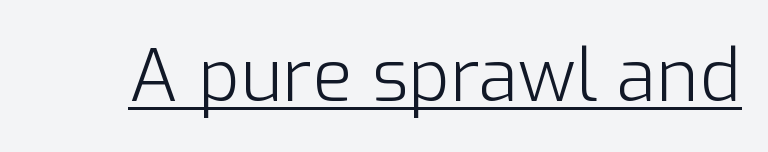
{"serif": "no", "italic": "no", "bold": "no", "weight": "light", "width": "normal", "stroke_contrast": "low", "x_height": "medium", "monospaced": "no", "underline": "yes", "letter_spacing": "normal", "letter_spacing_em": 0.0, "glyph_px": 73}
